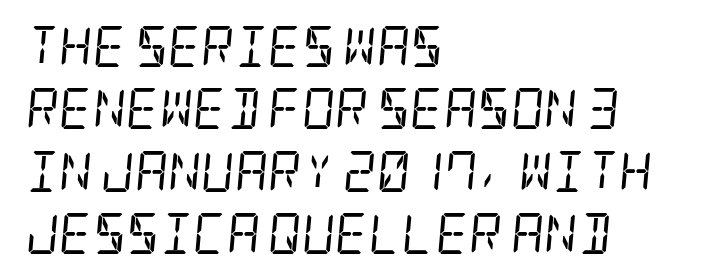
{"serif": "yes", "italic": "yes", "lean": "right", "slant_degrees": 5, "bold": "no", "weight": "regular", "width": "condensed", "stroke_contrast": "low", "x_height": "large", "underline": "no", "align": "left", "line_spacing": "normal", "line_spacing_ratio": 1.52, "letter_spacing": "normal", "letter_spacing_em": 0.0, "glyph_px": 41}
